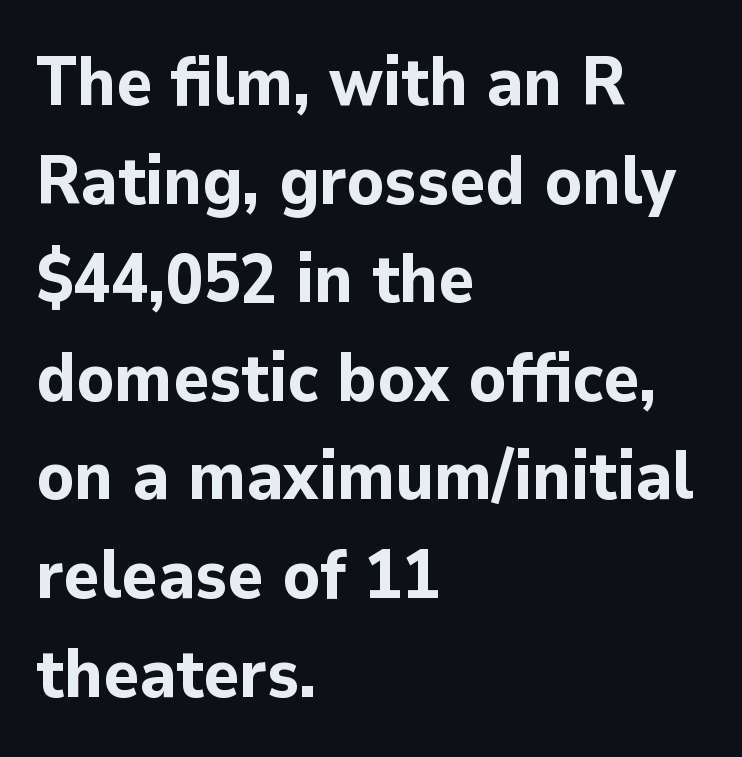
{"serif": "no", "italic": "no", "bold": "yes", "weight": "bold", "width": "normal", "stroke_contrast": "low", "x_height": "medium", "monospaced": "no", "underline": "no", "align": "left", "line_spacing": "normal", "line_spacing_ratio": 1.45, "letter_spacing": "normal", "letter_spacing_em": 0.0, "glyph_px": 68}
